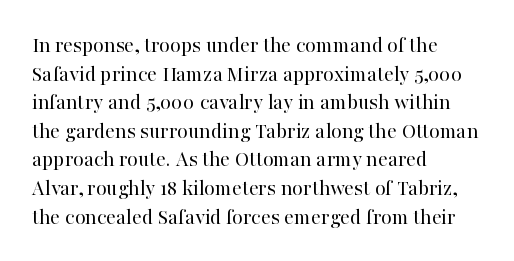
The image shows 22 px text type, upright; set left-aligned, normal line spacing (1.3x), normal letter spacing, not underlined.
